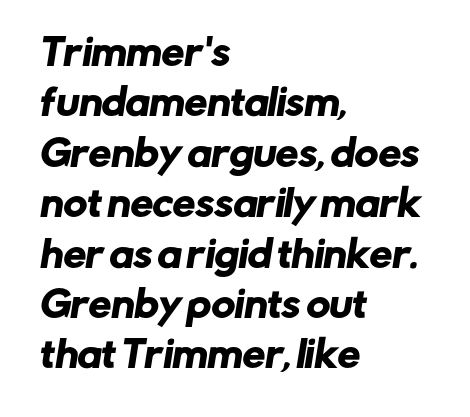
{"serif": "no", "width": "normal", "stroke_contrast": "low", "x_height": "medium", "monospaced": "no", "underline": "no", "align": "left", "line_spacing": "normal", "line_spacing_ratio": 1.4, "letter_spacing": "normal", "letter_spacing_em": 0.0, "glyph_px": 36}
